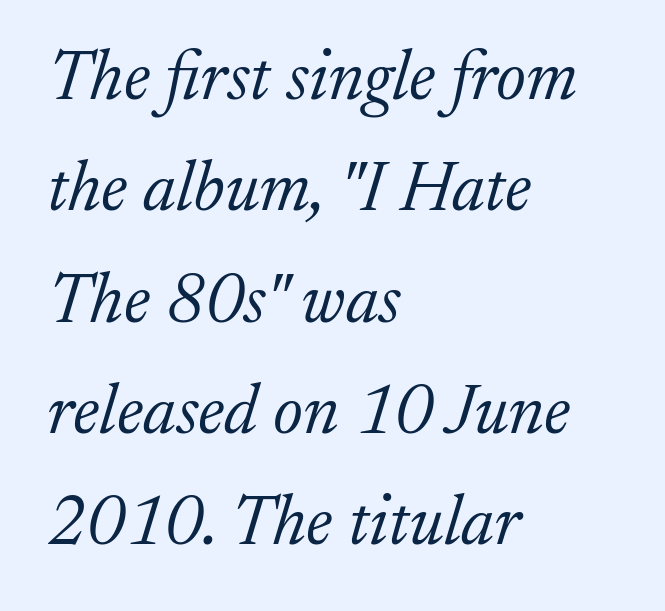
Layout note: lines flush left. Looks like regular typesetting: each glyph gets only the width it needs. Stroke thickness stays within the range of a standard reading face or lighter. The passage shown stacks its lines at a standard gap.
